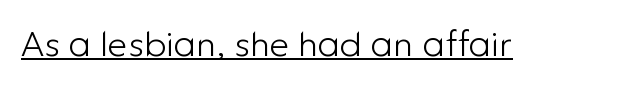
The passage shown is typeset with a sans-serif family. Do the characters align in a grid? No, the font is proportional. Does the lettering tilt? It doesn't — this is upright. Like a heading marked for emphasis, these lines bear an underscore. Honestly, the letter spacing is just normal — you wouldn't notice it.
